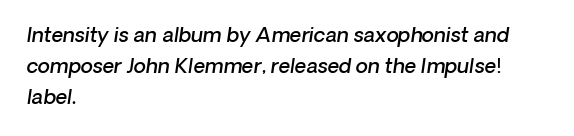
The image shows 20 px text type, italic (leaning right); set left-aligned, normal line spacing (1.54x), normal letter spacing, not underlined.
